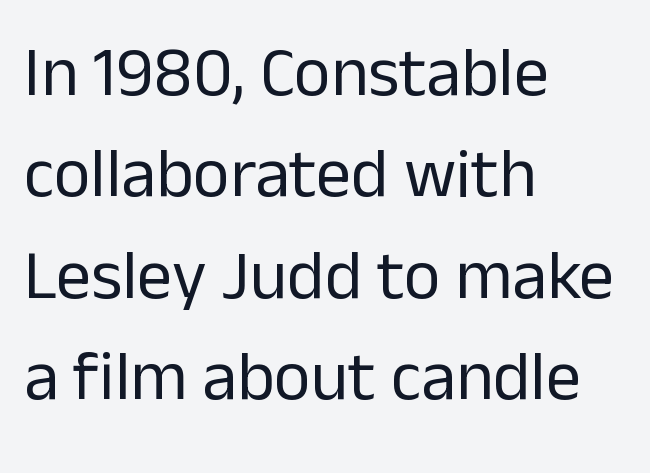
The image shows 70 px regular-weight sans-serif type, upright; set left-aligned, normal line spacing (1.45x), normal letter spacing, not underlined; low stroke contrast and a medium x-height.
